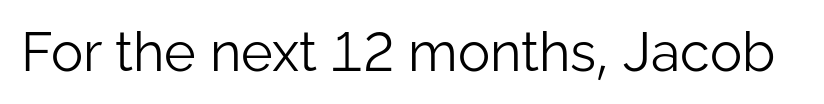
{"serif": "no", "italic": "no", "bold": "no", "weight": "light", "width": "normal", "stroke_contrast": "low", "x_height": "medium", "monospaced": "no", "underline": "no", "letter_spacing": "normal", "letter_spacing_em": 0.0, "glyph_px": 54}
